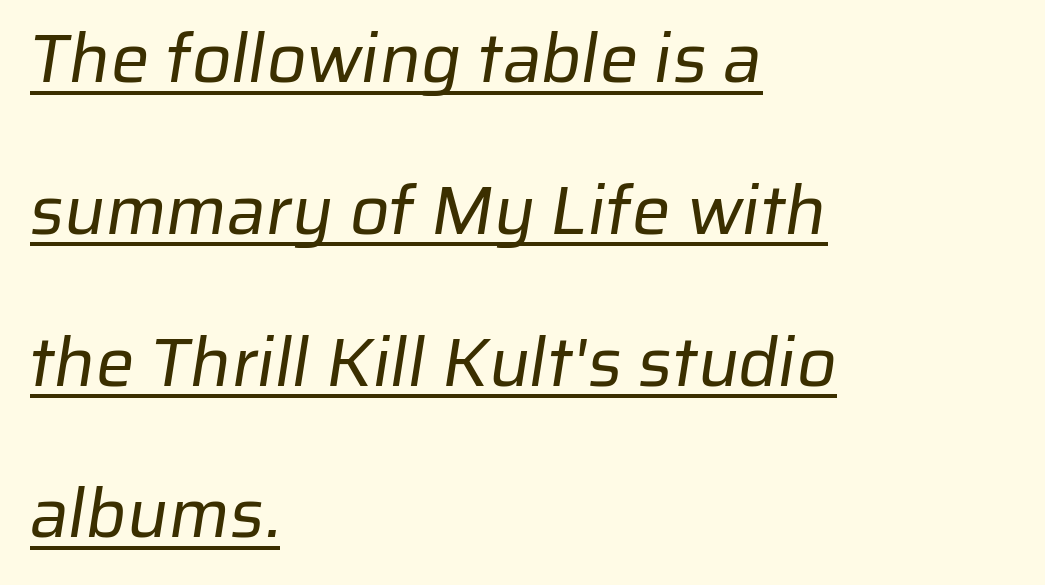
Is this a sans? Yes — the strokes have no serifs. Typeset ragged right — the left edge is the straight one. The passage shown has conventional tracking throughout. Notice the wide empty band between every row — that's loose leading. Looks like regular typesetting: each glyph gets only the width it needs.
